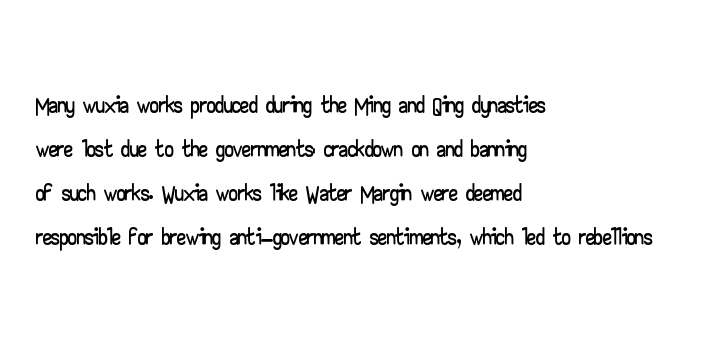
The image shows 35 px wide sans-serif type, upright; set left-aligned, normal line spacing (1.26x), normal letter spacing, not underlined; low stroke contrast and a small x-height.
